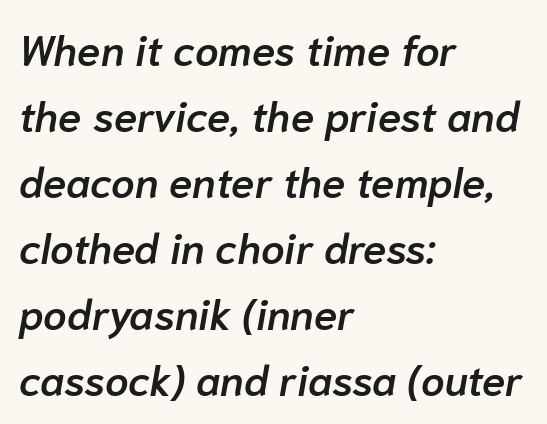
{"italic": "yes", "lean": "right", "slant_degrees": 10, "bold": "semi", "weight": "semibold", "width": "normal", "stroke_contrast": "low", "x_height": "medium", "monospaced": "no", "underline": "no", "align": "left", "line_spacing": "normal", "line_spacing_ratio": 1.57, "letter_spacing": "normal", "letter_spacing_em": 0.0, "glyph_px": 42}
